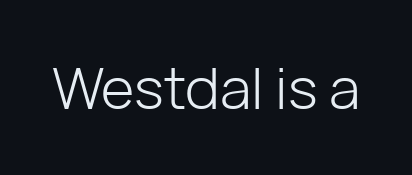
The image shows 57 px light sans-serif type, upright; set normal letter spacing, not underlined; low stroke contrast and a medium x-height.
